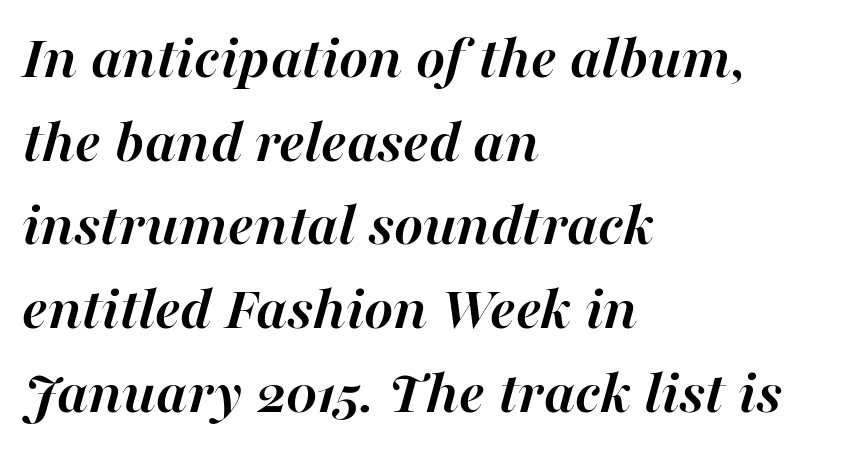
Q: Is the text bold? A: Yes.
Q: Is the text italic (slanted)? A: Yes, it leans right by about 16 degrees.
Q: Is the text underlined? A: No.
Q: How is the paragraph aligned? A: Left-aligned.
Q: Is the spacing between letters normal or unusually wide? A: Normal.
Q: Is the spacing between lines tight, normal or loose? A: Normal.
Q: Width (condensed, normal, or wide)? A: Normal.
Q: Stroke contrast? A: High.
Q: x-height? A: Medium.
Q: Monospaced? A: No.
